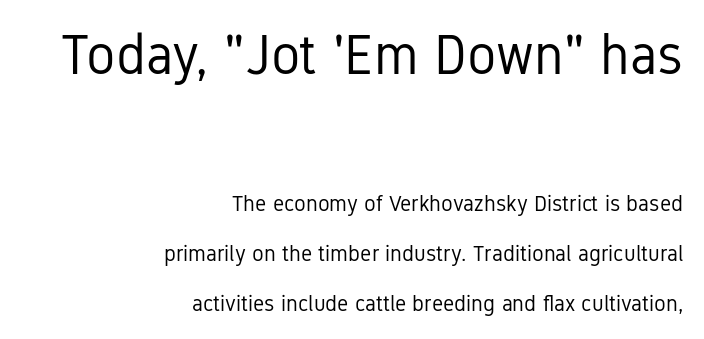
{"serif": "no", "italic": "no", "bold": "no", "weight": "regular", "width": "condensed", "stroke_contrast": "low", "x_height": "medium", "monospaced": "no", "underline": "no", "align": "right", "line_spacing": "loose", "line_spacing_ratio": 2.26, "letter_spacing": "normal", "letter_spacing_em": 0.0, "larger_block": "first", "size_ratio": 2.5, "glyph_px": 55}
